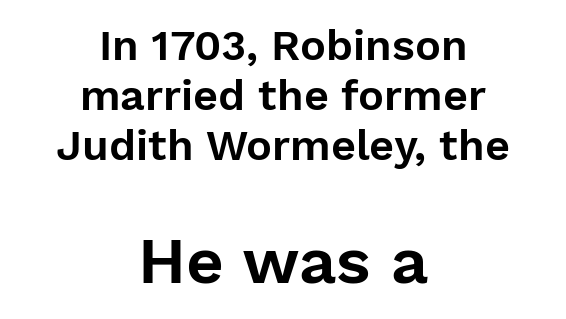
The image shows 65 px sans-serif type, upright; set centered, line spacing 1.16x, normal letter spacing, not underlined; the second (bottom) block is 1.51x larger; low stroke contrast and a medium x-height.
